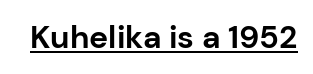
The specimen includes a rule beneath the text block's lines. Proportional: the letters do not fall into vertical columns. Compared with typical body copy, the letter spacing here is the same. Heft: maximum for text — a bold. Each letter's strokes conclude bluntly, with no projecting serifs. A typesetter would mark this as roman, not italic.
